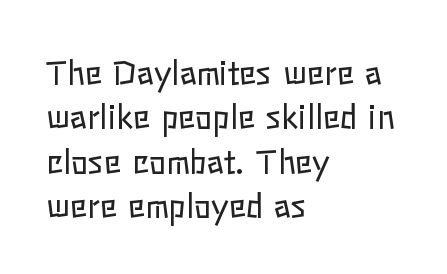
The space between consecutive lines is moderate. No extra tracking has been applied to these lines. Characters remain perfectly vertical along every line. Unmarked baselines from the first word to the last. Where is the straight margin? On the left. Here the designer chose a conventional face with non-uniform glyph widths.
